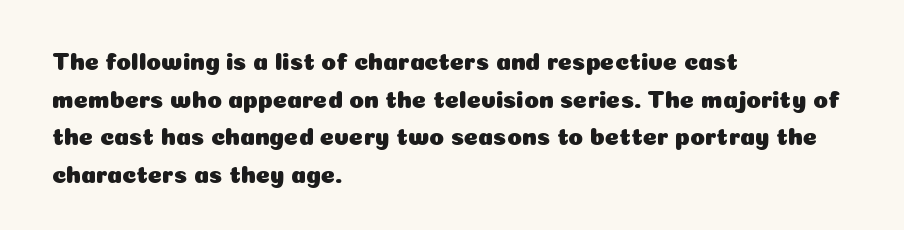
{"italic": "no", "underline": "no", "align": "left", "line_spacing": "normal", "line_spacing_ratio": 1.57, "letter_spacing": "normal", "letter_spacing_em": 0.0, "glyph_px": 24}
